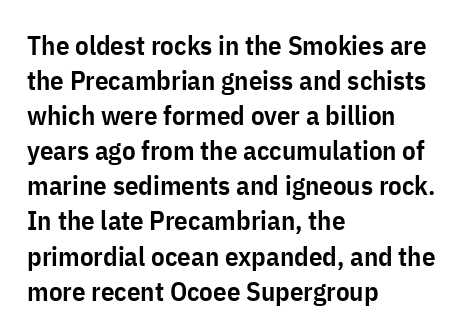
The image shows 27 px text type, upright; set left-aligned, normal line spacing (1.3x), normal letter spacing, not underlined.
